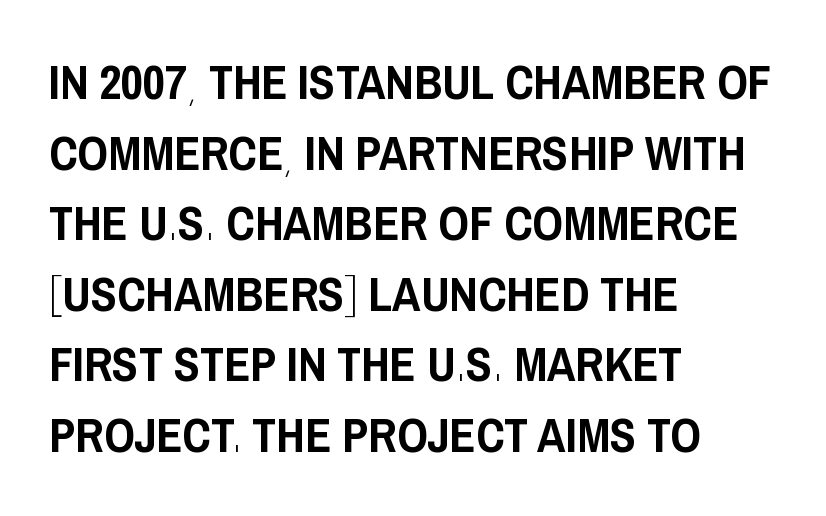
The image shows 48 px condensed sans-serif type, upright; set left-aligned, normal line spacing (1.47x), normal letter spacing, not underlined; low stroke contrast and a large x-height.
